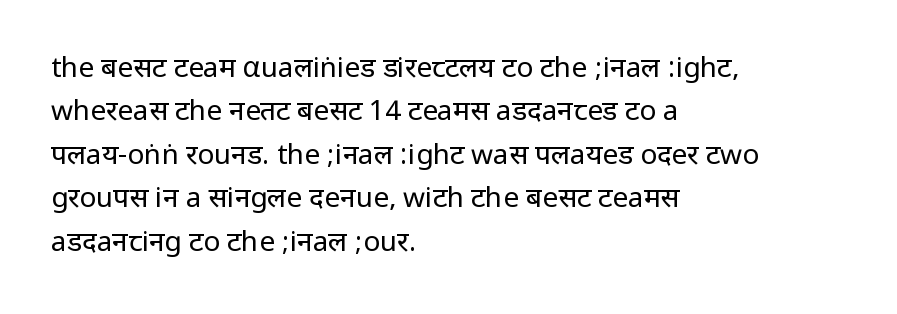
{"serif": "no", "italic": "no", "bold": "no", "weight": "regular", "width": "condensed", "stroke_contrast": "low", "underline": "no", "align": "left", "line_spacing": "normal", "line_spacing_ratio": 1.55, "letter_spacing": "normal", "letter_spacing_em": 0.0, "glyph_px": 28}
